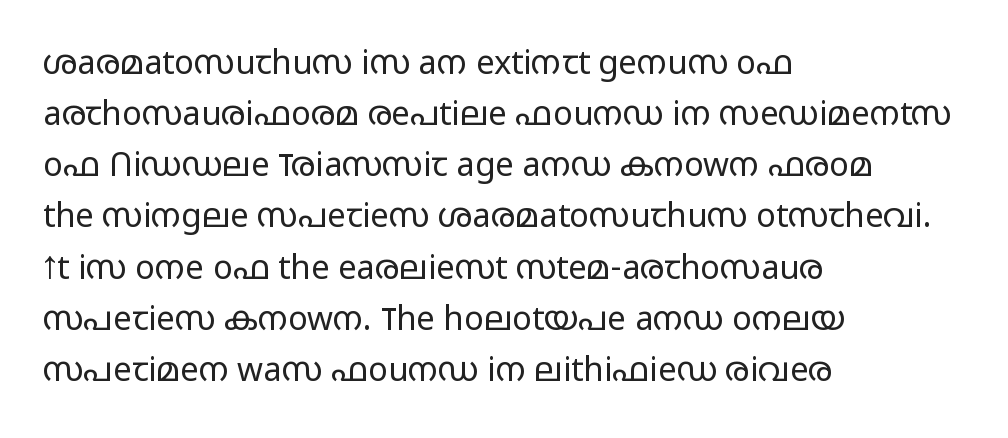
The image shows 33 px light, wide sans-serif type, upright; set left-aligned, normal line spacing (1.55x), normal letter spacing, not underlined; low stroke contrast and a medium x-height.
